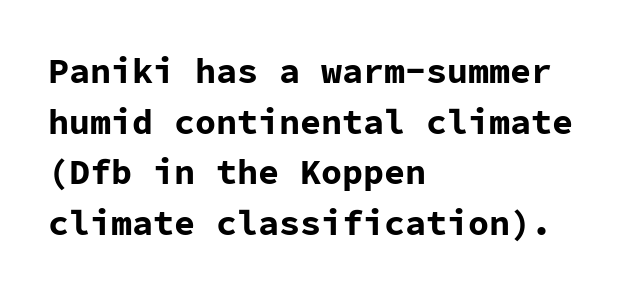
The characters look thick and weighty, a clear bold. What's the leading like? Ordinary, nothing unusual. Here the designer chose a console-style face with uniform glyph widths. Letter spacing: default. Left-aligned paragraph, ragged on the right.
